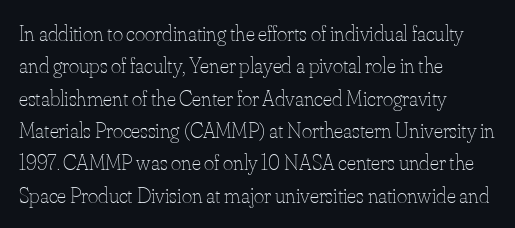
The image shows 22 px text type, upright; set left-aligned, normal line spacing (1.47x), normal letter spacing, not underlined.
